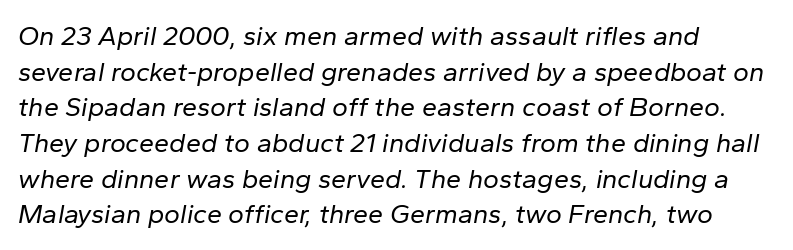
{"italic": "yes", "lean": "right", "slant_degrees": 10, "bold": "no", "underline": "no", "line_spacing": "normal", "line_spacing_ratio": 1.32, "letter_spacing": "normal", "letter_spacing_em": 0.0, "glyph_px": 27}
